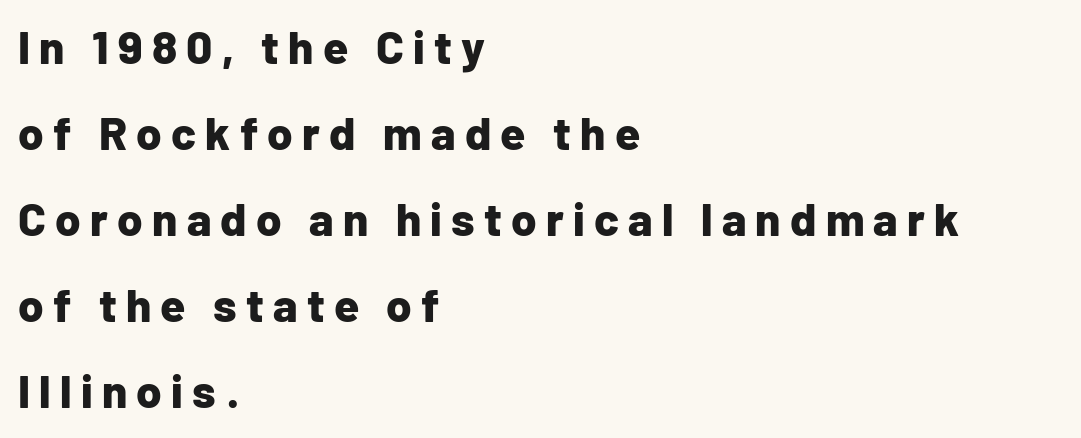
{"serif": "no", "italic": "no", "bold": "yes", "weight": "bold", "width": "normal", "stroke_contrast": "low", "x_height": "medium", "monospaced": "no", "underline": "no", "align": "left", "line_spacing_ratio": 1.87, "letter_spacing": "wide", "letter_spacing_em": 0.2, "glyph_px": 46}
